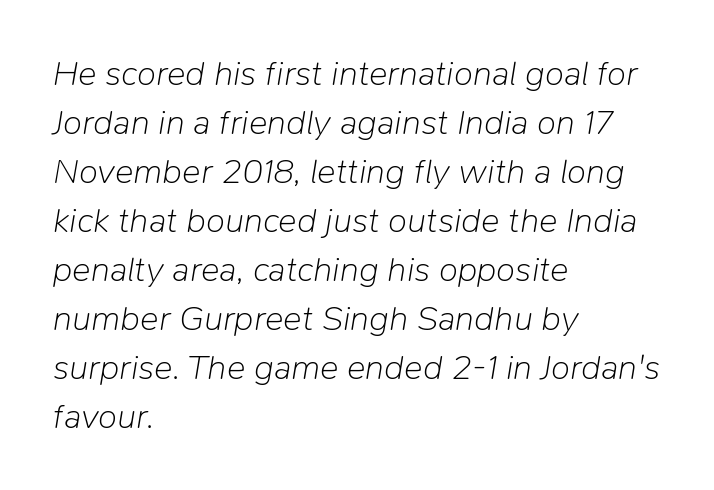
Q: Is the text bold? A: No.
Q: Is the text italic (slanted)? A: Yes, it leans right by about 9 degrees.
Q: Is the text underlined? A: No.
Q: How is the paragraph aligned? A: Left-aligned.
Q: Is the spacing between letters normal or unusually wide? A: Normal.
Q: Is the spacing between lines tight, normal or loose? A: Normal.
Q: Width (condensed, normal, or wide)? A: Normal.
Q: Stroke contrast? A: Low.
Q: x-height? A: Medium.
Q: Monospaced? A: No.
